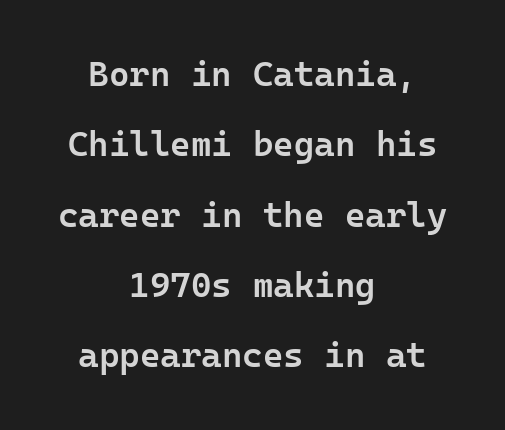
If you measured baseline to baseline, you'd find a long distance. Characters remain perfectly vertical along every line. Bold? Not quite — semibold, heavier than regular but stopping short. You can tell from the bare stems that sans-serif type was used. This rendering leaves character spacing at its baseline value. The whitespace from short lines is split evenly between both sides.
